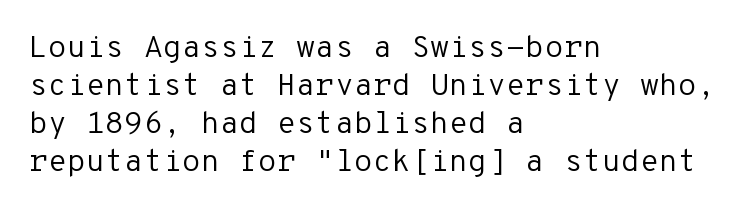
Underline: absent. The strokes carry an ordinary text weight at most. You could call the tracking neutral — neither tight nor loose. Line starts are locked; line ends wander. A typesetter would call this monospace, since all characters share one set width. Nope, not italic — everything's standing straight.
